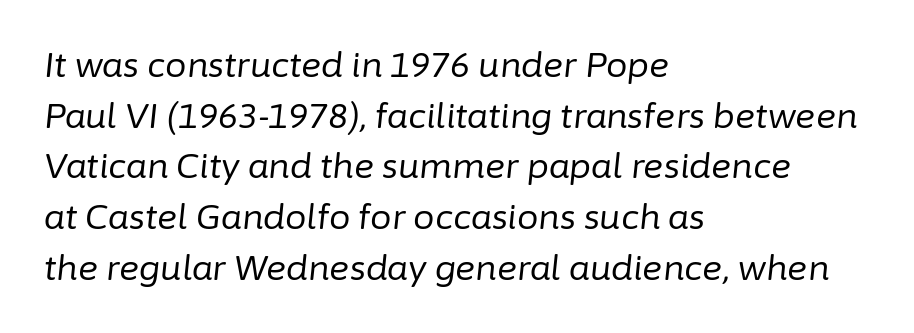
{"italic": "yes", "lean": "right", "slant_degrees": 6, "bold": "no", "weight": "regular", "width": "normal", "stroke_contrast": "low", "x_height": "medium", "monospaced": "no", "underline": "no", "align": "left", "line_spacing": "normal", "line_spacing_ratio": 1.49, "letter_spacing": "normal", "letter_spacing_em": 0.0, "glyph_px": 34}
